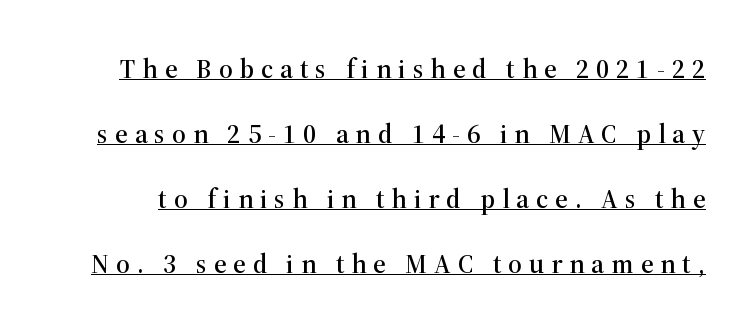
Q: Is the text italic (slanted)? A: No, it is upright.
Q: Is the text underlined? A: Yes.
Q: Is the spacing between letters normal or unusually wide? A: Unusually wide.
Q: Is the spacing between lines tight, normal or loose? A: Loose.
